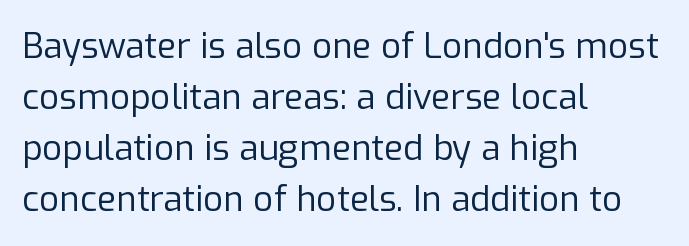
The image shows 35 px regular-weight sans-serif type, upright; set left-aligned, normal line spacing (1.46x), normal letter spacing, not underlined; low stroke contrast and a medium x-height.
